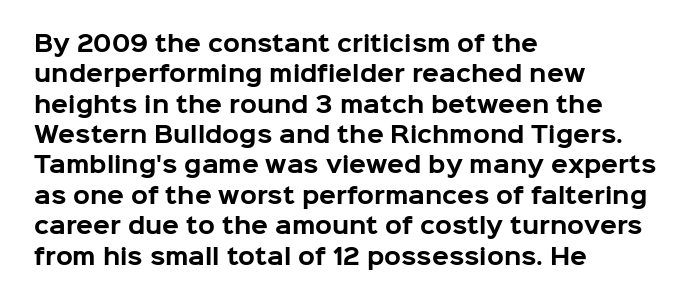
{"italic": "no", "bold": "yes", "underline": "no", "align": "left", "line_spacing": "normal", "line_spacing_ratio": 1.38, "letter_spacing": "normal", "letter_spacing_em": 0.0, "glyph_px": 22}
